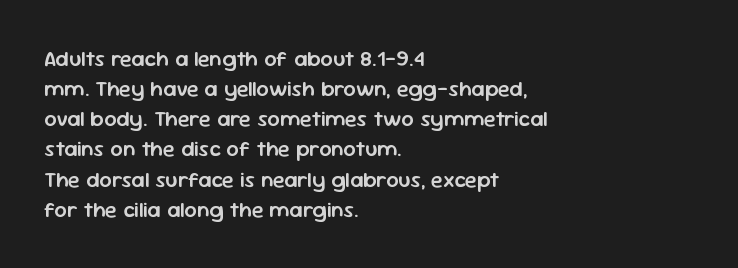
The rows are spaced the way most documents space them. Default kerning and tracking; the words read as compact shapes. Reading down the block, your eye returns to a fixed left position each line. The lettering stays uniformly vertical, giving the passage a roman look. Set as a demibold, roughly 600 on the weight scale.
